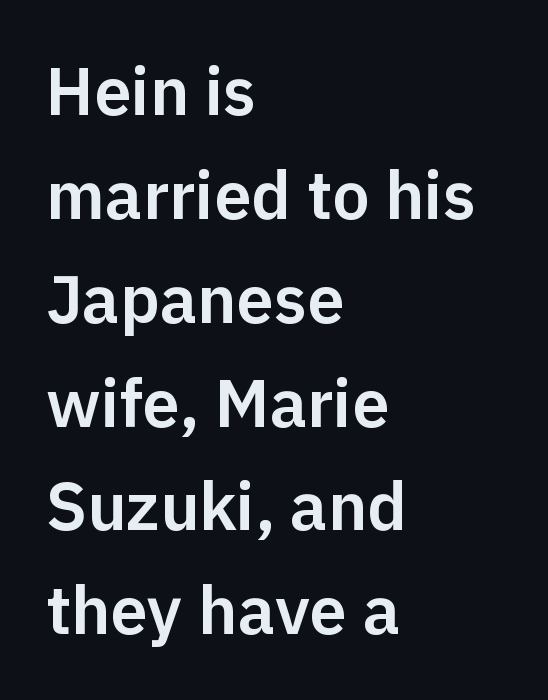
The image shows 67 px sans-serif type, upright; set left-aligned, normal line spacing (1.55x), normal letter spacing, not underlined; low stroke contrast and a medium x-height.
